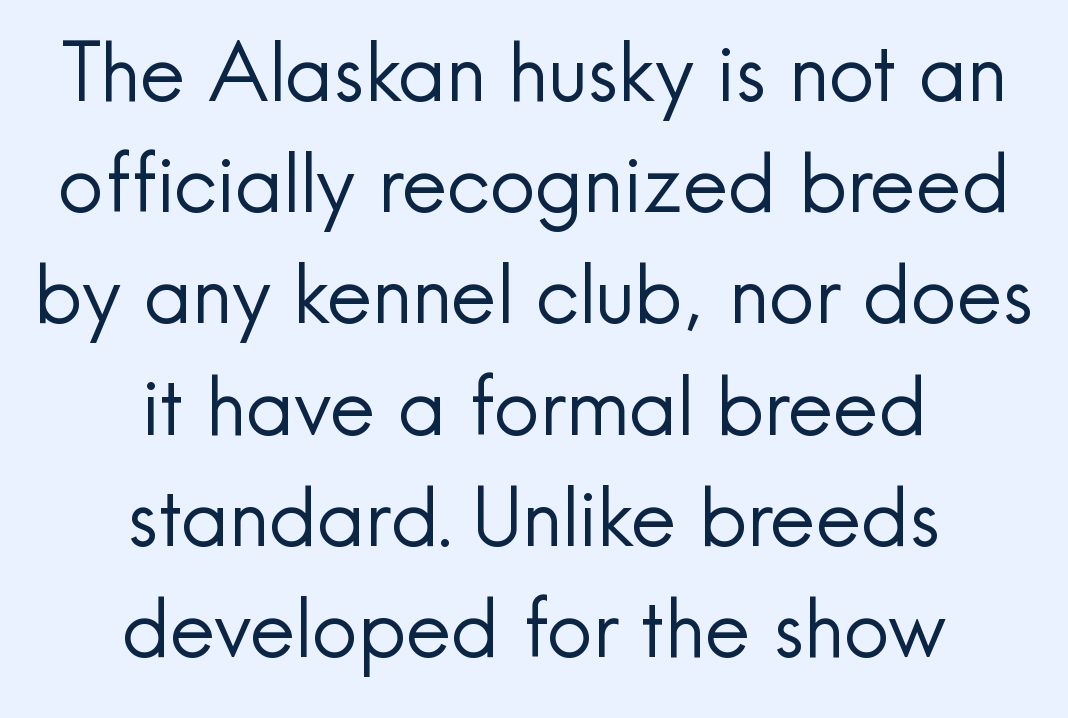
Q: Is the text bold? A: No.
Q: Is the text italic (slanted)? A: No, it is upright.
Q: Is the typeface a serif or a sans-serif typeface? A: Sans-serif.
Q: Is the text underlined? A: No.
Q: How is the paragraph aligned? A: Centered.
Q: Is the spacing between letters normal or unusually wide? A: Normal.
Q: Is the spacing between lines tight, normal or loose? A: Normal.
Q: Width (condensed, normal, or wide)? A: Normal.
Q: x-height? A: Small.
Q: Monospaced? A: No.
